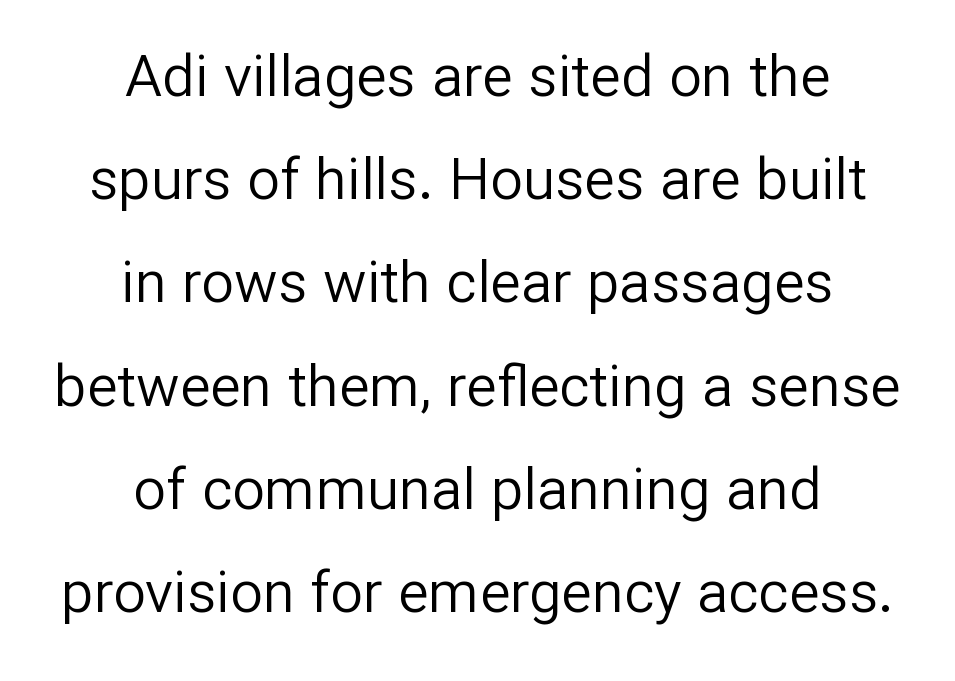
The image shows 58 px regular-weight sans-serif type, upright; set centered, line spacing 1.78x, normal letter spacing, not underlined; low stroke contrast and a medium x-height.
